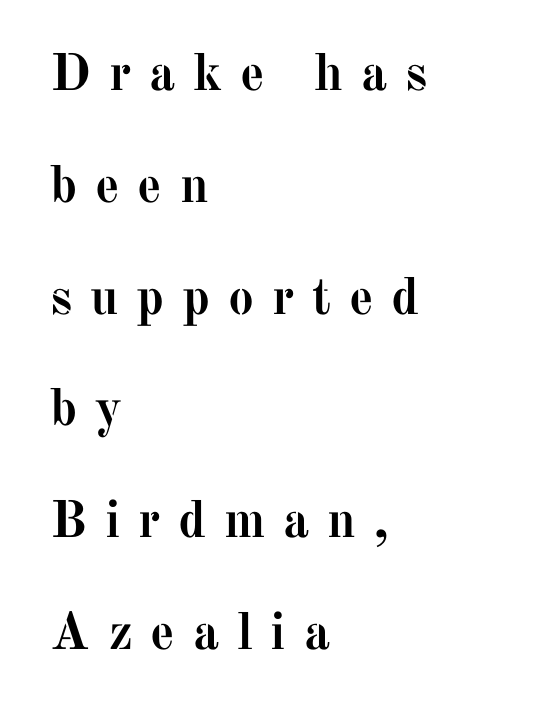
Q: Is the text bold? A: Yes.
Q: Is the text italic (slanted)? A: No, it is upright.
Q: Is the typeface a serif or a sans-serif typeface? A: Serif.
Q: Is the text underlined? A: No.
Q: How is the paragraph aligned? A: Left-aligned.
Q: Is the spacing between letters normal or unusually wide? A: Unusually wide.
Q: Is the spacing between lines tight, normal or loose? A: Loose.
Q: Width (condensed, normal, or wide)? A: Normal.
Q: Stroke contrast? A: Medium.
Q: x-height? A: Medium.
Q: Monospaced? A: No.
